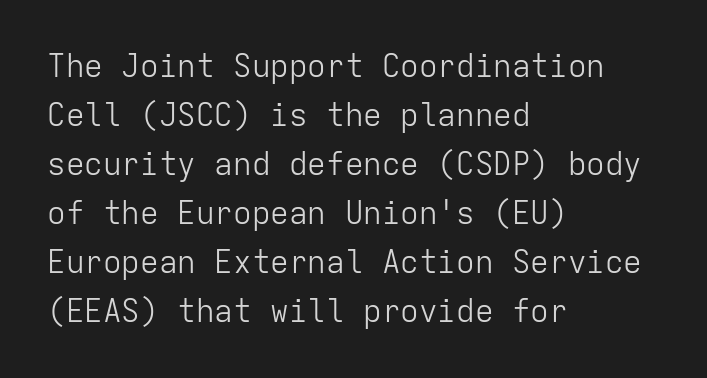
{"serif": "no", "italic": "no", "bold": "no", "weight": "light", "width": "normal", "stroke_contrast": "low", "x_height": "medium", "monospaced": "yes", "underline": "no", "align": "left", "line_spacing": "normal", "line_spacing_ratio": 1.58, "letter_spacing": "normal", "letter_spacing_em": 0.0, "glyph_px": 31}
